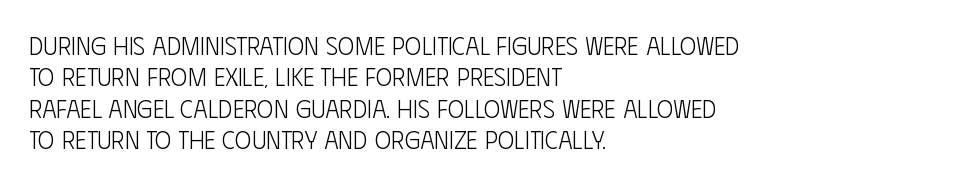
The image shows 25 px text type, upright; set left-aligned, normal line spacing (1.26x), normal letter spacing, not underlined.
